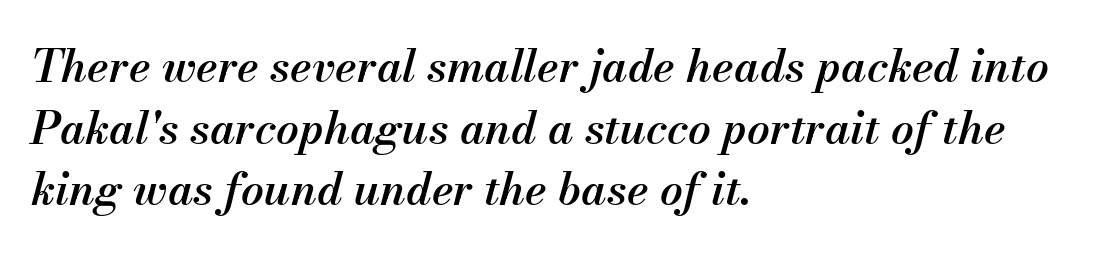
{"italic": "yes", "lean": "right", "slant_degrees": 13, "bold": "semi", "weight": "semibold", "width": "normal", "stroke_contrast": "medium", "x_height": "small", "monospaced": "no", "underline": "no", "align": "left", "line_spacing": "normal", "line_spacing_ratio": 1.37, "letter_spacing": "normal", "letter_spacing_em": 0.0, "glyph_px": 45}
